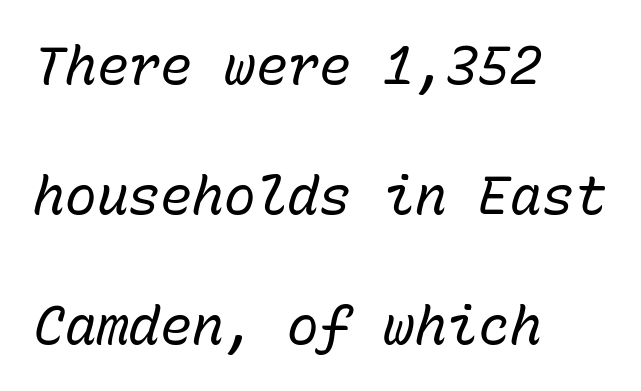
Horizontal bands of white between lines are thick stripes. Spacing verdict: monospaced, one width for all characters. Leftover space on each line is placed entirely after the last word. This is not heavy type; no bold has been used. The zone under the glyphs is completely vacant. Does extra space separate the letters? No, they use regular spacing.
